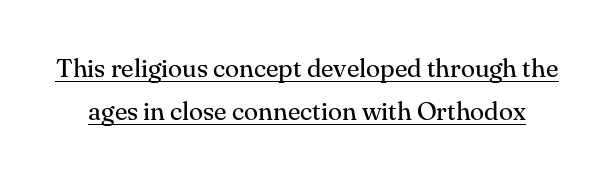
{"italic": "no", "bold": "no", "underline": "yes", "line_spacing": "normal", "line_spacing_ratio": 1.65, "letter_spacing": "normal", "letter_spacing_em": 0.0, "glyph_px": 26}
